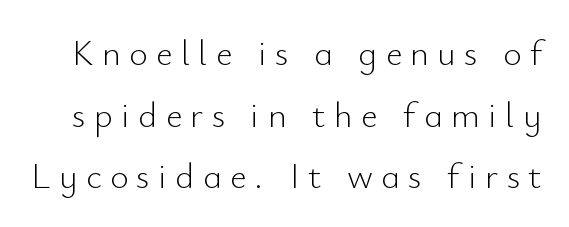
{"serif": "no", "italic": "no", "bold": "no", "weight": "light", "width": "normal", "stroke_contrast": "low", "x_height": "small", "monospaced": "no", "underline": "no", "line_spacing_ratio": 1.71, "letter_spacing": "wide", "letter_spacing_em": 0.23, "glyph_px": 36}
